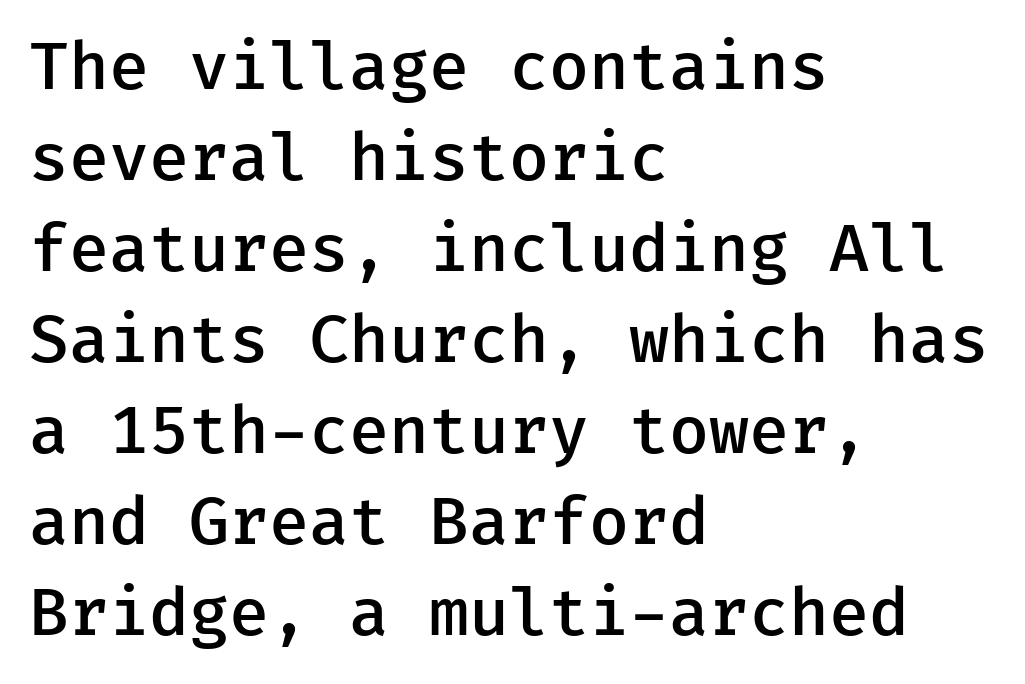
The image shows 65 px semibold sans-serif type, upright; set left-aligned, normal line spacing (1.4x), normal letter spacing, not underlined; low stroke contrast and a medium x-height.
